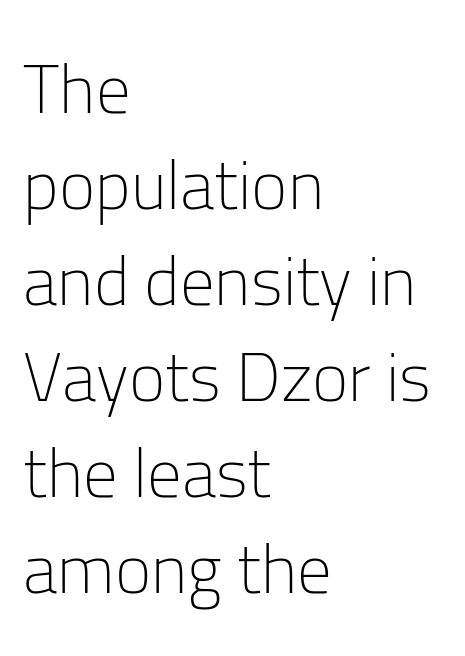
Q: Is the text bold? A: No.
Q: Is the text italic (slanted)? A: No, it is upright.
Q: Is the typeface a serif or a sans-serif typeface? A: Sans-serif.
Q: Is the text underlined? A: No.
Q: How is the paragraph aligned? A: Left-aligned.
Q: Is the spacing between letters normal or unusually wide? A: Normal.
Q: Is the spacing between lines tight, normal or loose? A: Normal.
Q: Width (condensed, normal, or wide)? A: Normal.
Q: Stroke contrast? A: Low.
Q: x-height? A: Medium.
Q: Monospaced? A: No.
